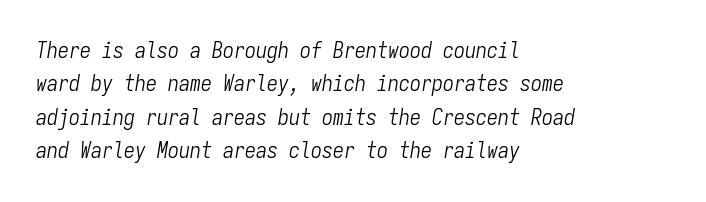
Q: Is the text bold? A: No.
Q: Is the text italic (slanted)? A: Yes, it leans right by about 9 degrees.
Q: Is the text underlined? A: No.
Q: How is the paragraph aligned? A: Left-aligned.
Q: Is the spacing between letters normal or unusually wide? A: Normal.
Q: Is the spacing between lines tight, normal or loose? A: Normal.
